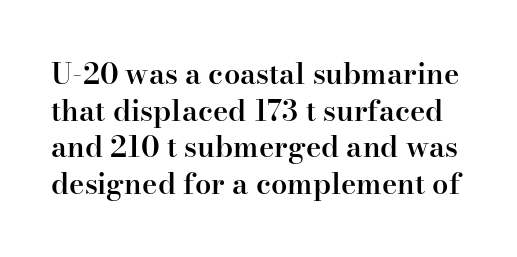
Weight: semibold (demi). Leading matches the norm, producing a regular column. Look at the tracking — it's just the regular setting, nothing added. Looks like regular typesetting: each glyph gets only the width it needs.
